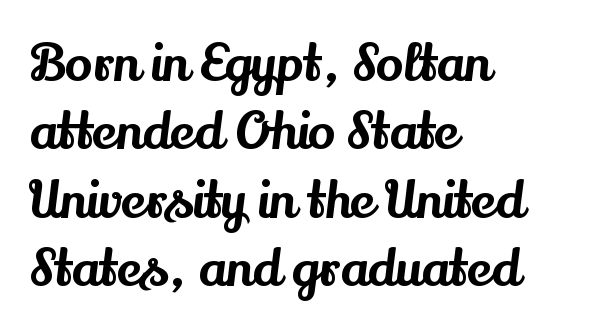
{"serif": "yes", "width": "normal", "stroke_contrast": "medium", "x_height": "small", "monospaced": "no", "underline": "no", "align": "left", "line_spacing": "normal", "line_spacing_ratio": 1.34, "letter_spacing": "normal", "letter_spacing_em": 0.0, "glyph_px": 51}
